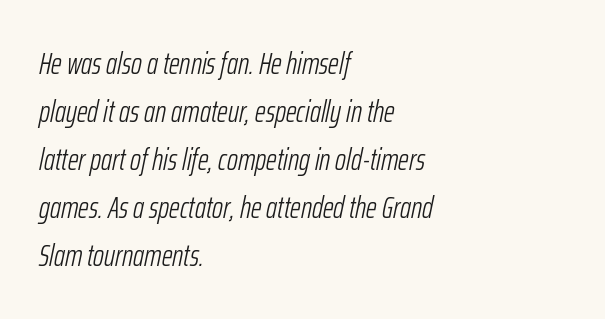
Type without underlining. Is the letter spacing exaggerated? No — it looks like the ordinary default. One-word summary of the alignment: left. Yep, that's italic — everything's leaning. Rows of type keep a routine distance in the vertical direction. Weight: not bold — regular or lighter.
